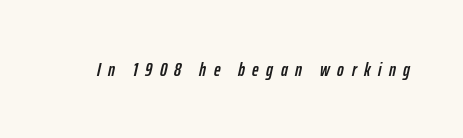
Q: Is the text italic (slanted)? A: Yes, it leans right by about 12 degrees.
Q: Is the text underlined? A: No.
Q: Is the spacing between letters normal or unusually wide? A: Unusually wide.
